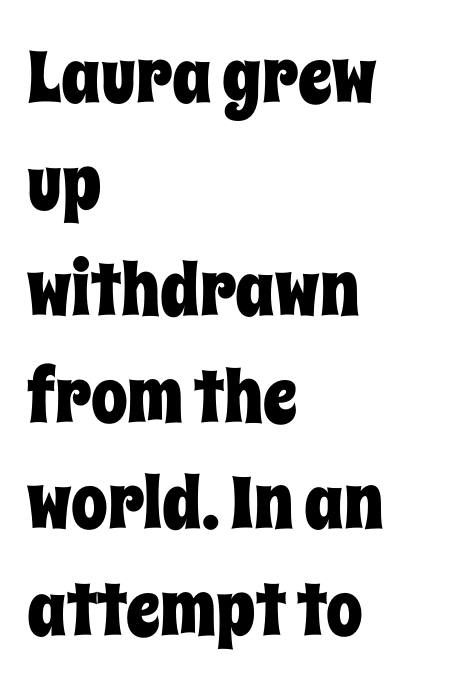
The space directly below the letters is spotless. These lines were composed using upright roman letters. The paragraph has a hard left edge and a soft right edge. Each letter keeps its own natural width here, so spacing adapts to shape.
